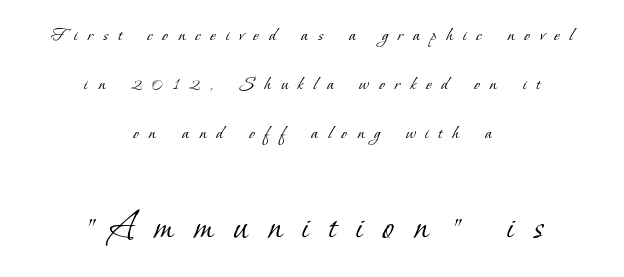
These lines are centered, leaving both edges ragged. The glyphs are unaccompanied by any horizontal stroke below them. Between one letter and the next there's a generous, obvious gap. The letters advance in unequal steps, a hallmark of proportional type. The font is comparable to plain body text, perhaps lighter. Leading is clearly above the norm, producing a sparse column.
